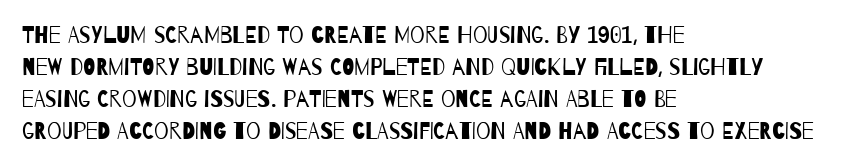
The typesetter chose a ragged-right arrangement here. Compared with typical paragraphs, the rows here are spaced about the same. Look at the tracking — it's just the regular setting, nothing added. The space beneath each line is pristine and unruled. Caption: face not bold, strokes unweighted.
